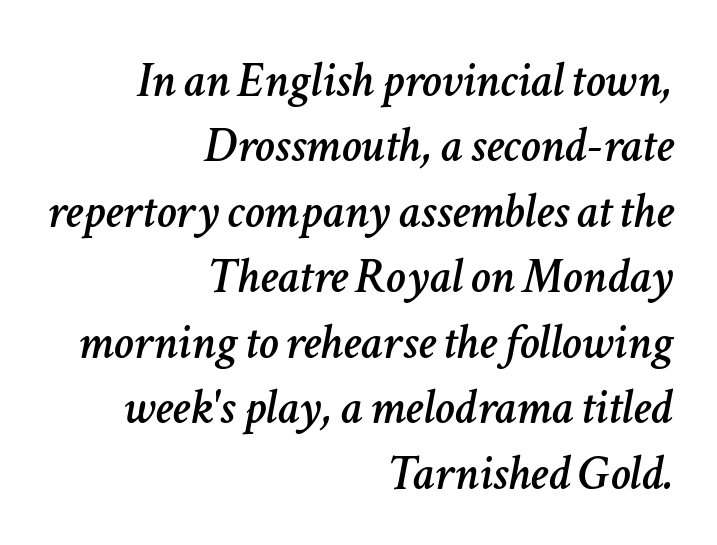
{"italic": "yes", "lean": "right", "slant_degrees": 11, "width": "normal", "stroke_contrast": "low", "x_height": "medium", "monospaced": "no", "underline": "no", "align": "right", "line_spacing": "normal", "line_spacing_ratio": 1.31, "letter_spacing": "normal", "letter_spacing_em": 0.0, "glyph_px": 50}
